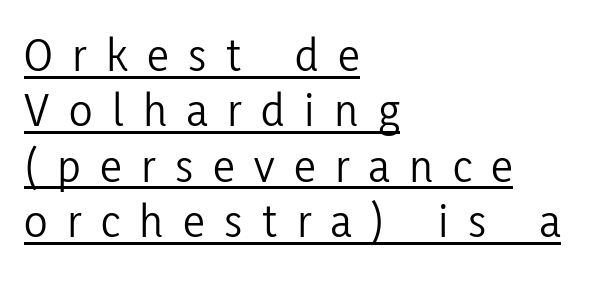
{"serif": "no", "italic": "no", "bold": "no", "weight": "light", "width": "condensed", "stroke_contrast": "low", "x_height": "medium", "monospaced": "no", "underline": "yes", "align": "left", "line_spacing": "tight", "line_spacing_ratio": 1.13, "letter_spacing": "wide", "letter_spacing_em": 0.4, "glyph_px": 49}
